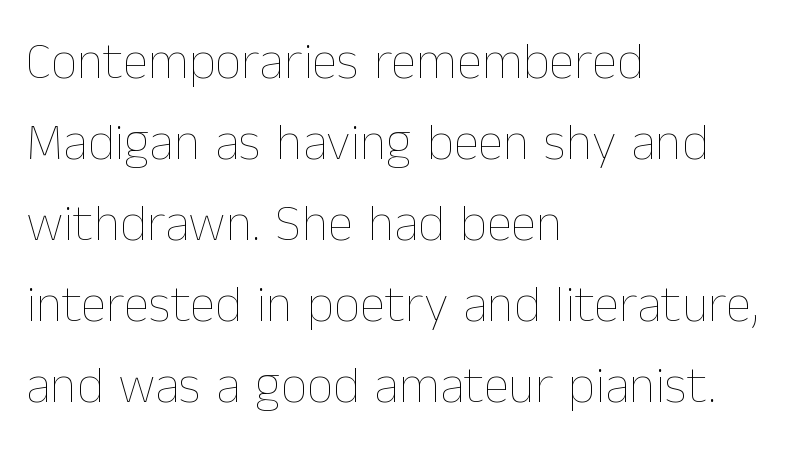
{"italic": "no", "bold": "no", "weight": "thin", "width": "normal", "stroke_contrast": "low", "x_height": "medium", "monospaced": "no", "underline": "no", "align": "left", "line_spacing": "normal", "line_spacing_ratio": 1.56, "letter_spacing": "normal", "letter_spacing_em": 0.0, "glyph_px": 52}
